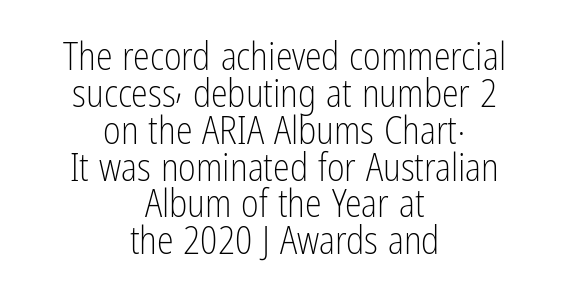
{"serif": "no", "italic": "no", "bold": "no", "weight": "light", "width": "condensed", "stroke_contrast": "low", "x_height": "medium", "monospaced": "no", "underline": "no", "align": "center", "line_spacing": "tight", "line_spacing_ratio": 0.97, "letter_spacing": "normal", "letter_spacing_em": 0.0, "glyph_px": 38}
